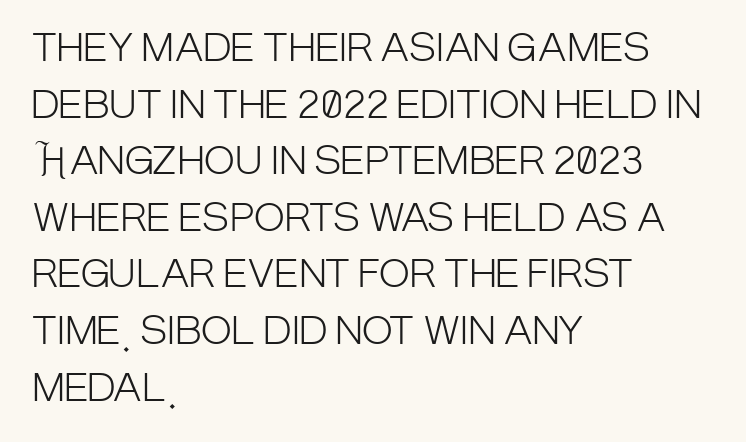
The image shows 37 px light, condensed sans-serif type, upright; set left-aligned, normal line spacing (1.53x), normal letter spacing, not underlined; low stroke contrast and a large x-height.
